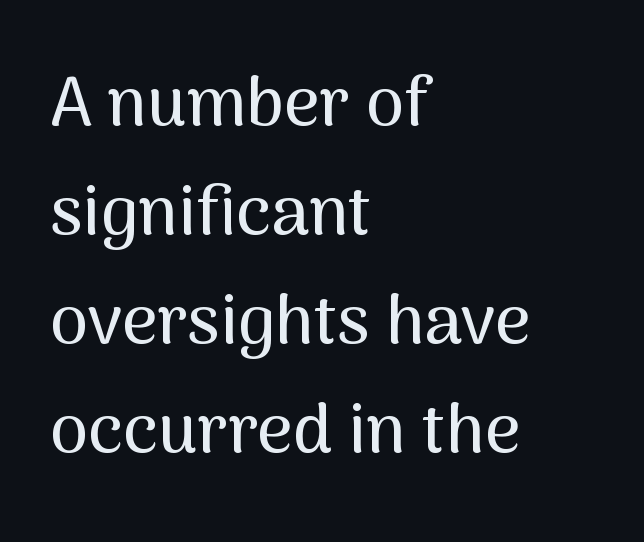
The image shows 69 px sans-serif type, upright; set left-aligned, normal line spacing (1.58x), normal letter spacing, not underlined; medium stroke contrast and a medium x-height.
